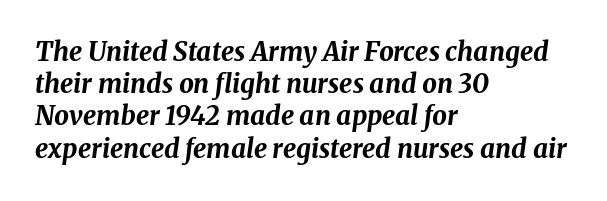
The horizontal fit of the characters is conventional and even. In CSS terms this would be text-align: left. The string is rendered with underlining switched off. Characters are canted at an angle relative to the baseline's perpendicular. Does the weight exceed regular? Yes, all the way to bold.
